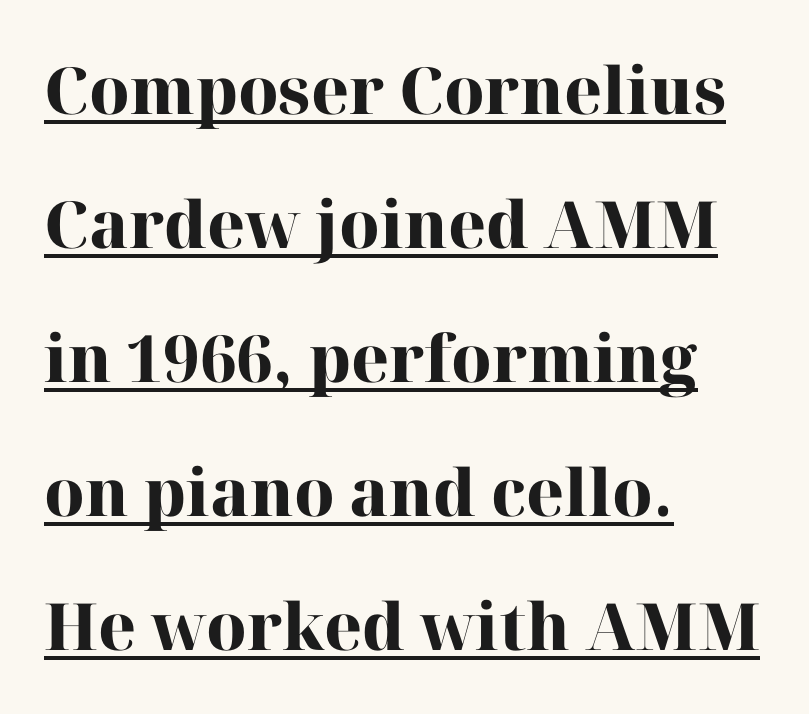
Q: Is the text bold? A: Yes.
Q: Is the text italic (slanted)? A: No, it is upright.
Q: Is the typeface a serif or a sans-serif typeface? A: Serif.
Q: Is the text underlined? A: Yes.
Q: How is the paragraph aligned? A: Left-aligned.
Q: Is the spacing between letters normal or unusually wide? A: Normal.
Q: Is the spacing between lines tight, normal or loose? A: Loose.
Q: Width (condensed, normal, or wide)? A: Normal.
Q: Stroke contrast? A: High.
Q: x-height? A: Medium.
Q: Monospaced? A: No.
